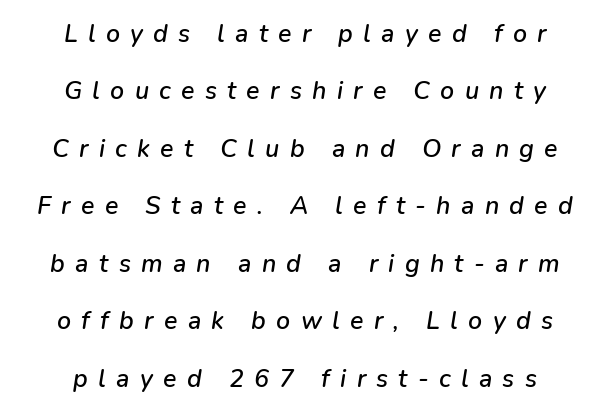
The image shows 25 px text type, italic (leaning right); set centered, loose line spacing (2.3x), unusually wide letter spacing (+0.41 em), not underlined.
